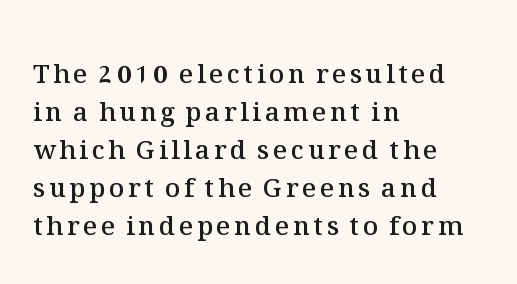
The image shows 26 px text type, upright; set left-aligned, normal line spacing (1.46x), not underlined.
